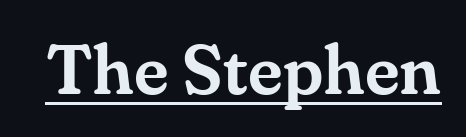
{"serif": "yes", "italic": "no", "width": "normal", "stroke_contrast": "medium", "x_height": "small", "monospaced": "no", "underline": "yes", "letter_spacing": "normal", "letter_spacing_em": 0.0, "glyph_px": 70}
